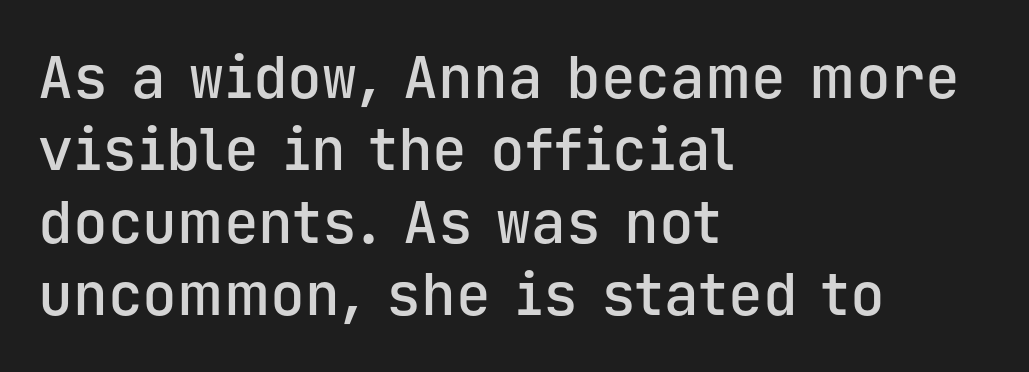
The image shows 58 px semibold sans-serif type, upright, monospaced; set left-aligned, normal line spacing (1.25x), normal letter spacing, not underlined; low stroke contrast and a medium x-height.
